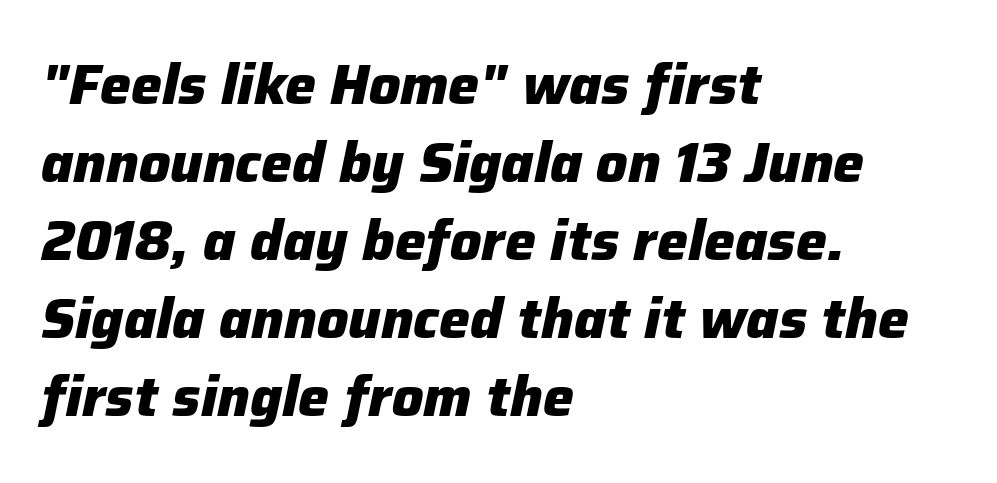
Q: Is the text bold? A: Yes.
Q: Is the text italic (slanted)? A: Yes, it leans right by about 12 degrees.
Q: Is the text underlined? A: No.
Q: How is the paragraph aligned? A: Left-aligned.
Q: Is the spacing between letters normal or unusually wide? A: Normal.
Q: Is the spacing between lines tight, normal or loose? A: Normal.
Q: Width (condensed, normal, or wide)? A: Normal.
Q: Stroke contrast? A: Low.
Q: x-height? A: Medium.
Q: Monospaced? A: No.
